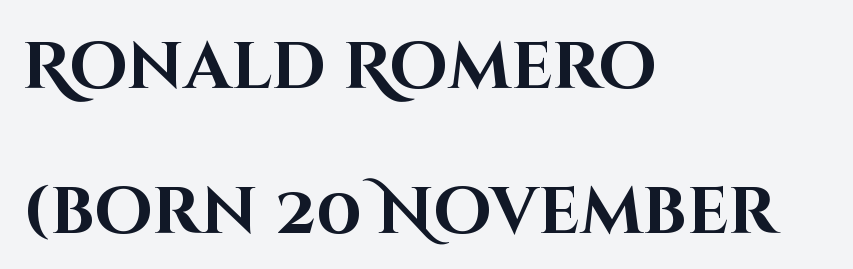
Heavy-handed strokes throughout: this text is bold. The lines in this sample share a left origin and differ only in where they stop. The space between consecutive lines is lavish. Is there any slant? The stems are plumb. The rendering keeps characters at their native spacing.
